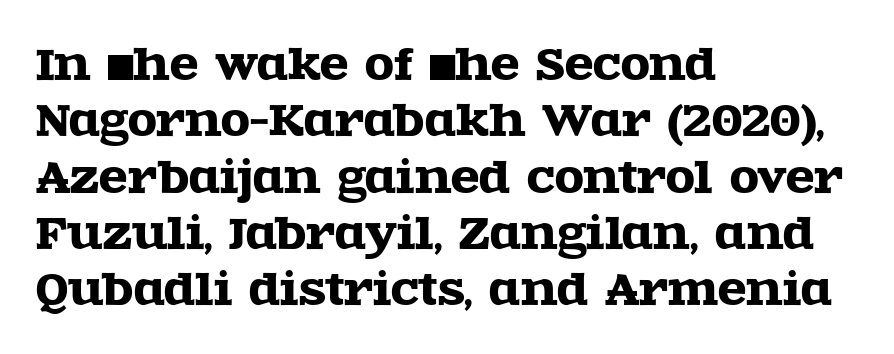
Leftover space on each line is placed entirely after the last word. Rendered with straight, roman letterforms. How would I describe the line gaps? Plain and ordinary. The type is set solid horizontally, with unmodified tracking. The area under the type is left untouched. Note: serifs present on the glyphs.
